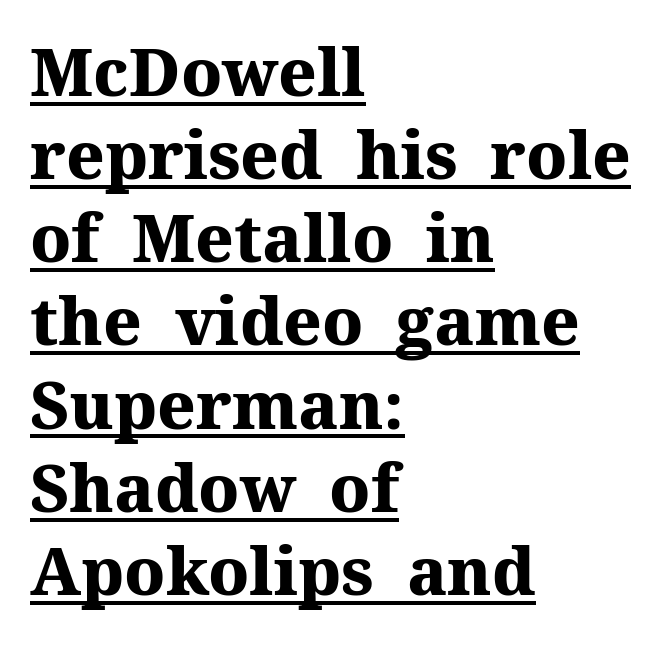
The image shows 66 px heavy serif type, upright; set left-aligned, normal line spacing (1.26x), normal letter spacing, underlined; medium stroke contrast and a medium x-height.
